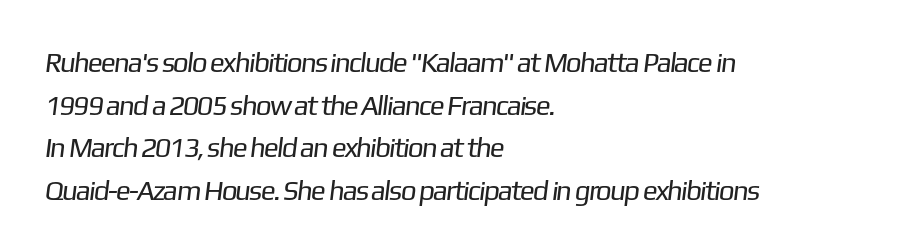
Think of a printed novel: that variable character pitch is what you see here. Alignment: flush left. How are the letters spaced? Ordinarily, with no added tracking. A typesetter would label this face a sans. The strokes are not fattened; the text isn't bold. Quick note: underline off.
